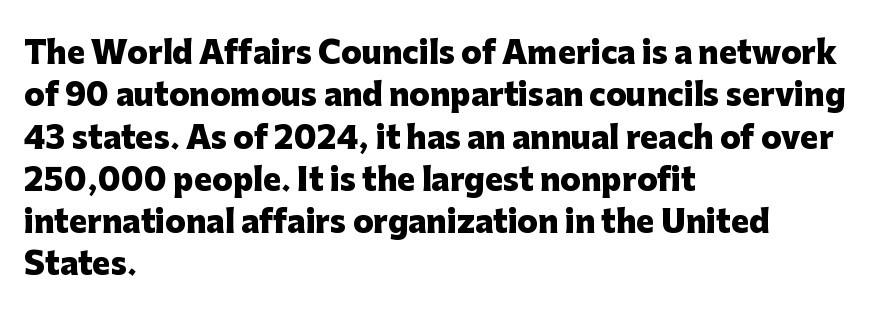
{"serif": "no", "italic": "no", "bold": "yes", "weight": "heavy", "width": "normal", "stroke_contrast": "low", "x_height": "medium", "monospaced": "no", "underline": "no", "align": "left", "line_spacing": "normal", "line_spacing_ratio": 1.41, "letter_spacing": "normal", "letter_spacing_em": 0.0, "glyph_px": 30}
